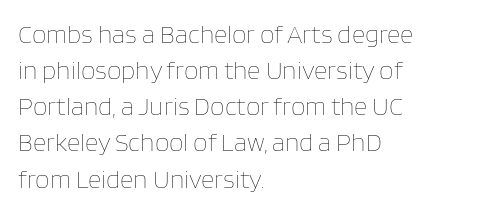
The image shows 26 px text type, upright; set left-aligned, normal line spacing (1.39x), normal letter spacing, not underlined.
